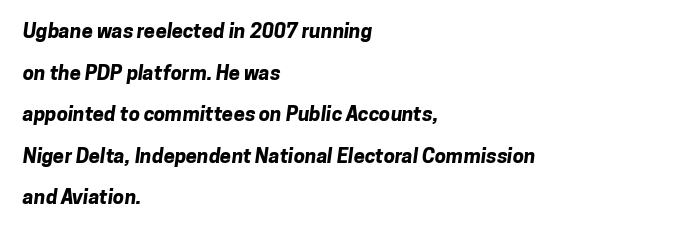
The image shows 20 px bold type; set left-aligned, loose line spacing (2.08x), normal letter spacing, not underlined.
